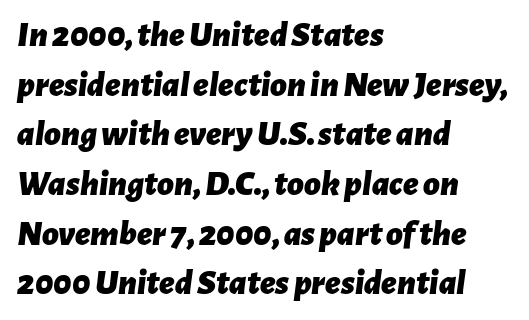
{"italic": "yes", "lean": "right", "slant_degrees": 7, "bold": "yes", "weight": "bold", "width": "normal", "stroke_contrast": "low", "x_height": "medium", "monospaced": "no", "underline": "no", "align": "left", "line_spacing": "normal", "line_spacing_ratio": 1.38, "letter_spacing": "normal", "letter_spacing_em": 0.0, "glyph_px": 36}
